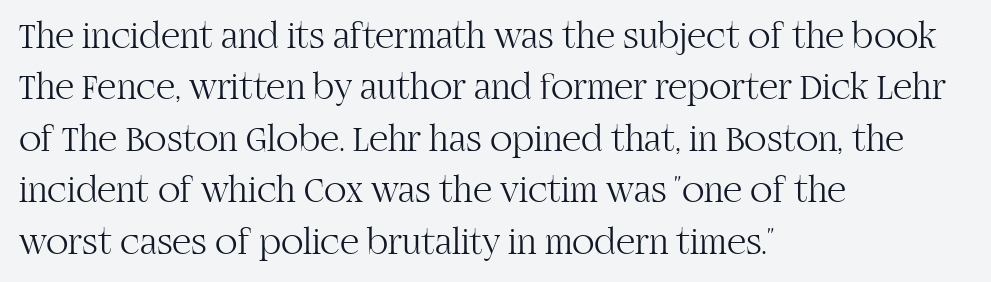
{"serif": "yes", "italic": "no", "bold": "no", "weight": "light", "width": "normal", "stroke_contrast": "high", "x_height": "large", "monospaced": "no", "underline": "no", "align": "left", "line_spacing": "normal", "line_spacing_ratio": 1.39, "letter_spacing": "normal", "letter_spacing_em": 0.0, "glyph_px": 37}
